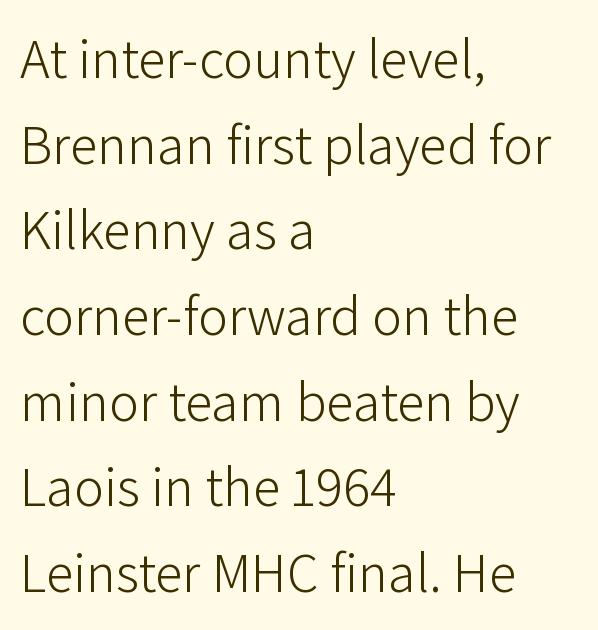
{"serif": "no", "italic": "no", "bold": "no", "weight": "light", "width": "normal", "stroke_contrast": "low", "x_height": "medium", "monospaced": "no", "underline": "no", "align": "left", "line_spacing": "normal", "line_spacing_ratio": 1.53, "letter_spacing": "normal", "letter_spacing_em": 0.0, "glyph_px": 56}
